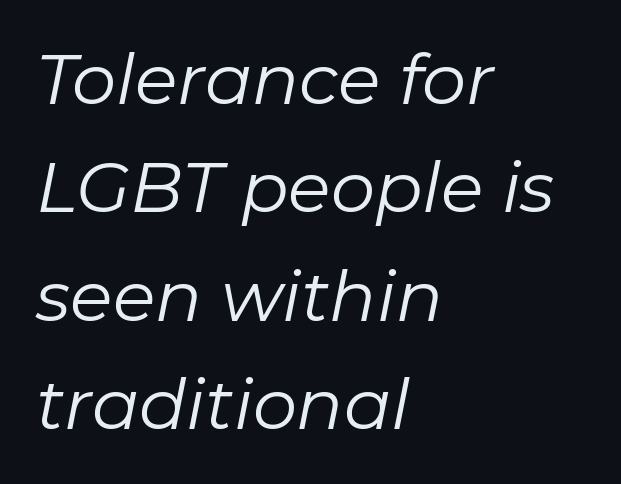
{"italic": "yes", "lean": "right", "slant_degrees": 11, "bold": "no", "weight": "regular", "width": "normal", "stroke_contrast": "low", "x_height": "medium", "monospaced": "no", "underline": "no", "align": "left", "line_spacing": "normal", "line_spacing_ratio": 1.55, "letter_spacing": "normal", "letter_spacing_em": 0.0, "glyph_px": 70}
